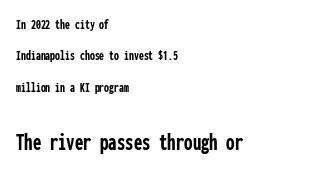
Leftover space on each line is placed entirely after the last word. Does the weight exceed regular? Yes, all the way to bold. The lettering stays uniformly vertical, giving the passage a roman look. Glyph-to-glyph distance matches everyday printed text.
